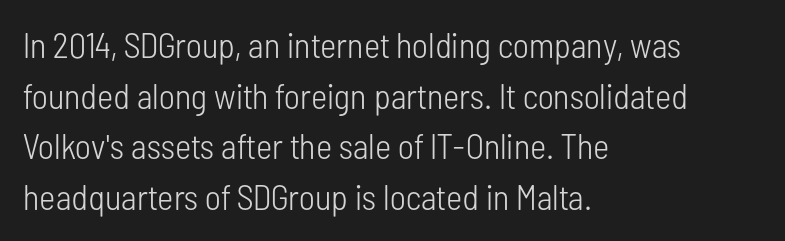
The image shows 35 px light, condensed sans-serif type, upright; set left-aligned, normal line spacing (1.45x), normal letter spacing, not underlined; low stroke contrast and a medium x-height.
